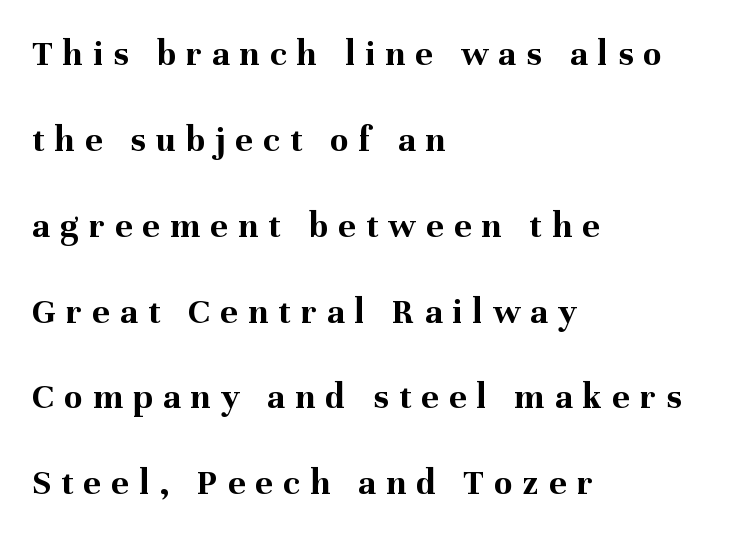
Letters rest on an invisible, unmarked baseline. Between one letter and the next there's a generous, obvious gap. The letters carry serifs — small finishing strokes at the ends of their stems. Posture: straight, roman, zero tilt. Proportional: the letters do not fall into vertical columns.
